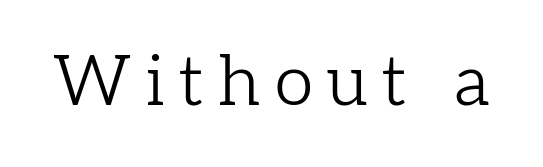
Q: Is the text bold? A: No.
Q: Is the text italic (slanted)? A: No, it is upright.
Q: Is the typeface a serif or a sans-serif typeface? A: Serif.
Q: Is the text underlined? A: No.
Q: Is the spacing between letters normal or unusually wide? A: Unusually wide.
Q: Width (condensed, normal, or wide)? A: Normal.
Q: Stroke contrast? A: Low.
Q: x-height? A: Medium.
Q: Monospaced? A: No.
